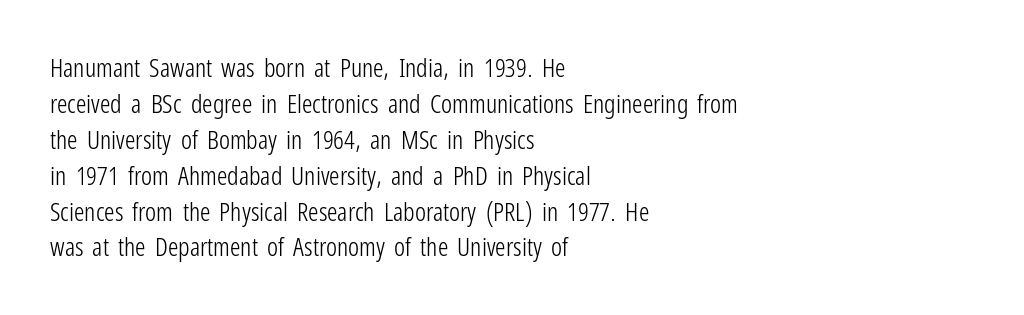
{"italic": "no", "bold": "no", "underline": "no", "align": "left", "line_spacing": "normal", "line_spacing_ratio": 1.38, "letter_spacing": "normal", "letter_spacing_em": 0.0, "glyph_px": 26}
